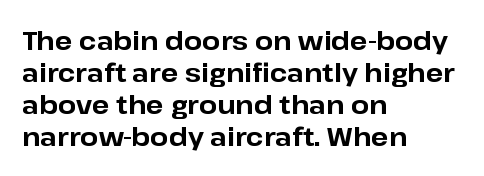
The image shows 26 px bold type, upright; set left-aligned, line spacing 1.23x, normal letter spacing, not underlined.
